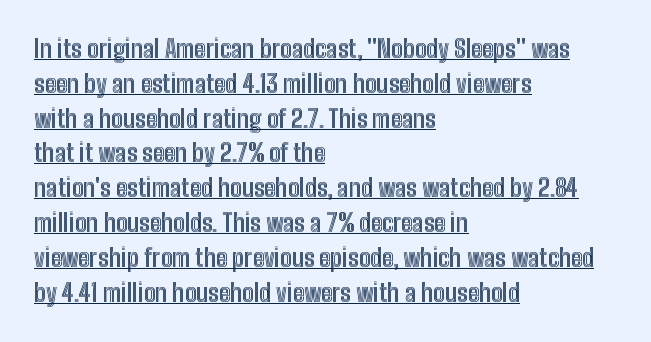
{"italic": "no", "underline": "yes", "align": "left", "line_spacing": "normal", "line_spacing_ratio": 1.45, "letter_spacing": "normal", "letter_spacing_em": 0.0, "glyph_px": 24}
